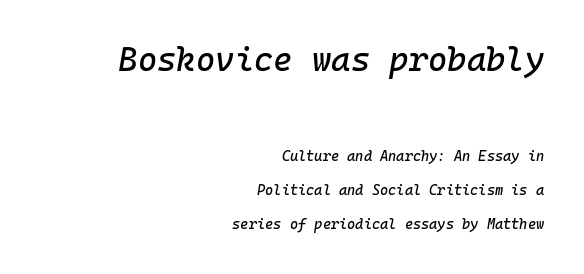
{"italic": "yes", "lean": "right", "slant_degrees": 10, "width": "normal", "stroke_contrast": "low", "x_height": "medium", "monospaced": "yes", "underline": "no", "align": "right", "line_spacing": "loose", "line_spacing_ratio": 2.46, "letter_spacing": "normal", "letter_spacing_em": 0.0, "larger_block": "first", "size_ratio": 2.36, "glyph_px": 33}
